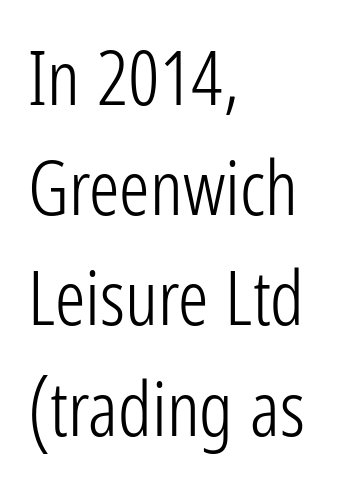
Look at the tracking — it's just the regular setting, nothing added. A sans-serif font was chosen for this passage. Summary of weight: not heavy and not bold. How would I describe the line gaps? Plain and ordinary. Bare-footed words on every line. Varying glyph widths throughout — classic text-font behaviour.
